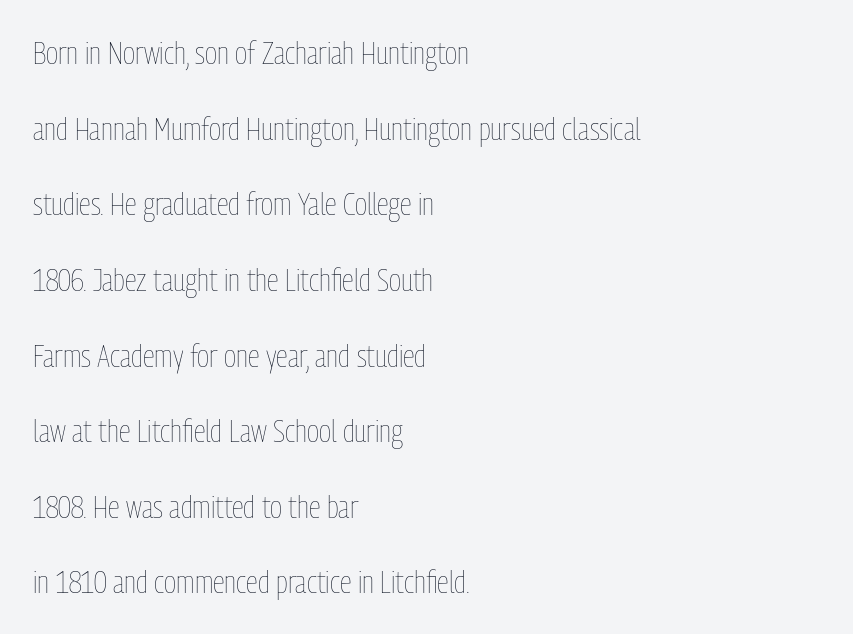
{"italic": "no", "bold": "no", "weight": "thin", "width": "condensed", "stroke_contrast": "low", "x_height": "medium", "monospaced": "no", "underline": "no", "align": "left", "line_spacing": "loose", "line_spacing_ratio": 2.44, "letter_spacing": "normal", "letter_spacing_em": 0.0, "glyph_px": 31}
